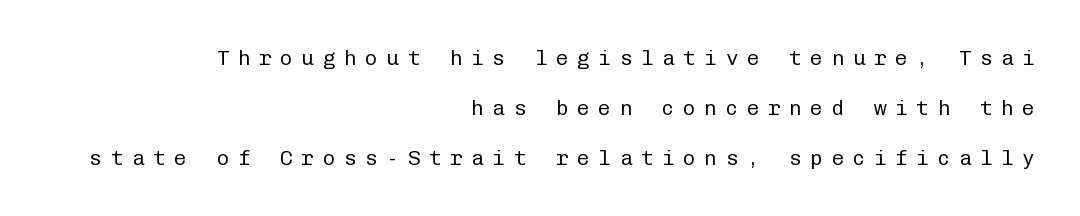
Q: Is the text bold? A: No.
Q: Is the text italic (slanted)? A: No, it is upright.
Q: Is the text underlined? A: No.
Q: How is the paragraph aligned? A: Right-aligned.
Q: Is the spacing between letters normal or unusually wide? A: Unusually wide.
Q: Is the spacing between lines tight, normal or loose? A: Loose.
